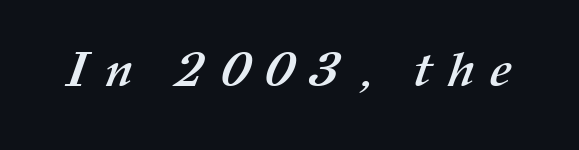
The tracking jumps out immediately: characters are airy and widely separated. In terms of weight, the rendering is a true, heavy bold. Proportional: the letters do not fall into vertical columns. Honestly, there is no underline to notice here at all.
